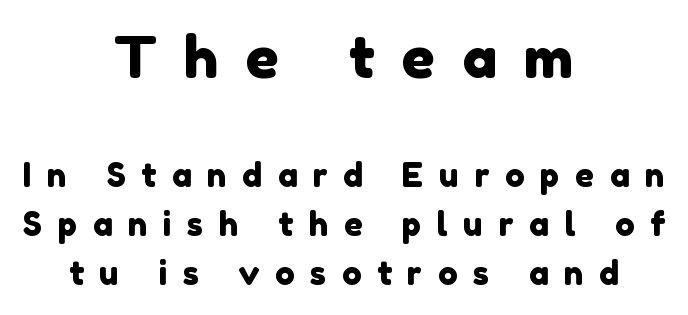
Observe the absence of serifs on each vertical stroke in this sample. Here the designer chose a conventional face with non-uniform glyph widths. The rag falls on both sides of this text block equally. The string is rendered with underlining switched off. Regular leading. The designer gave the opening block more size than the closing block.
